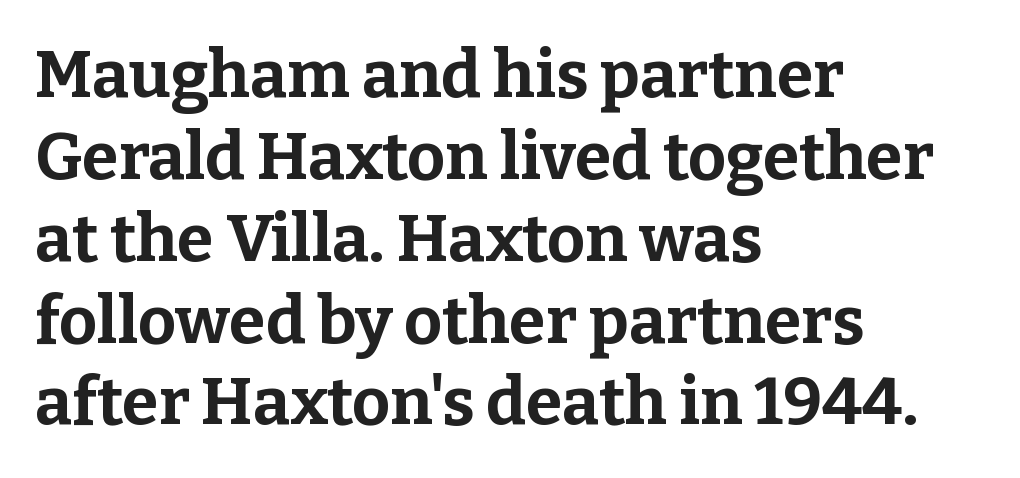
{"serif": "yes", "italic": "no", "bold": "yes", "weight": "bold", "width": "normal", "stroke_contrast": "low", "x_height": "medium", "monospaced": "no", "underline": "no", "align": "left", "line_spacing_ratio": 1.24, "letter_spacing": "normal", "letter_spacing_em": 0.0, "glyph_px": 66}
